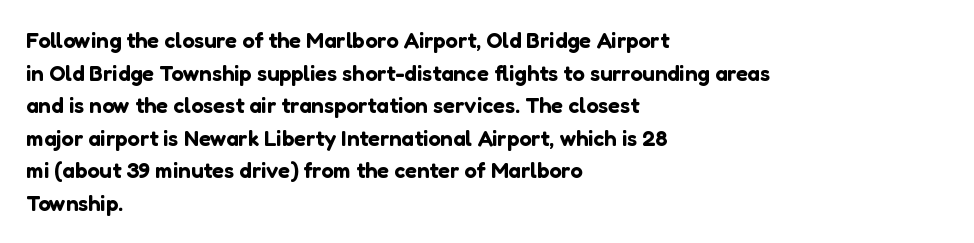
Q: Is the text italic (slanted)? A: No, it is upright.
Q: Is the text underlined? A: No.
Q: How is the paragraph aligned? A: Left-aligned.
Q: Is the spacing between letters normal or unusually wide? A: Normal.
Q: Is the spacing between lines tight, normal or loose? A: Normal.
